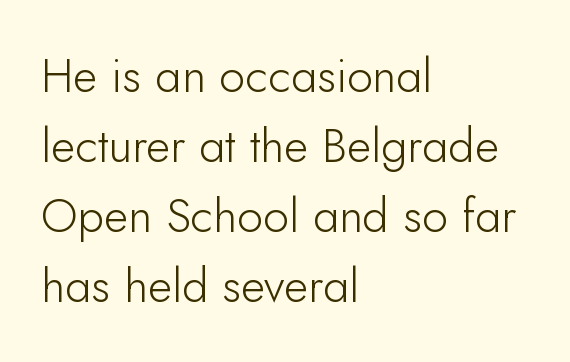
Q: Is the text bold? A: No.
Q: Is the text italic (slanted)? A: No, it is upright.
Q: Is the typeface a serif or a sans-serif typeface? A: Sans-serif.
Q: Is the text underlined? A: No.
Q: How is the paragraph aligned? A: Left-aligned.
Q: Is the spacing between letters normal or unusually wide? A: Normal.
Q: Is the spacing between lines tight, normal or loose? A: Normal.
Q: Width (condensed, normal, or wide)? A: Normal.
Q: Stroke contrast? A: Low.
Q: x-height? A: Small.
Q: Monospaced? A: No.
